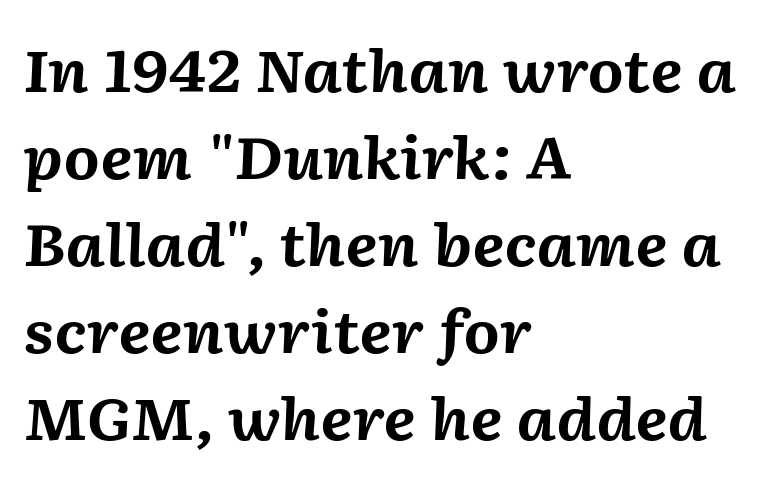
Q: Is the text bold? A: Yes.
Q: Is the text italic (slanted)? A: Yes, it leans right by about 2 degrees.
Q: Is the text underlined? A: No.
Q: How is the paragraph aligned? A: Left-aligned.
Q: Is the spacing between letters normal or unusually wide? A: Normal.
Q: Is the spacing between lines tight, normal or loose? A: Normal.
Q: Width (condensed, normal, or wide)? A: Normal.
Q: Stroke contrast? A: Medium.
Q: x-height? A: Medium.
Q: Monospaced? A: No.
